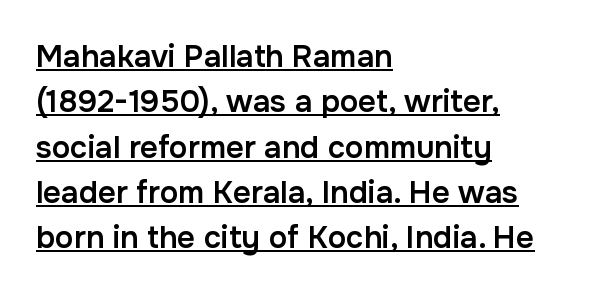
Q: Is the text bold? A: Semi-bold.
Q: Is the text italic (slanted)? A: No, it is upright.
Q: Is the typeface a serif or a sans-serif typeface? A: Sans-serif.
Q: Is the text underlined? A: Yes.
Q: How is the paragraph aligned? A: Left-aligned.
Q: Is the spacing between letters normal or unusually wide? A: Normal.
Q: Is the spacing between lines tight, normal or loose? A: Normal.
Q: Width (condensed, normal, or wide)? A: Normal.
Q: Stroke contrast? A: Low.
Q: x-height? A: Medium.
Q: Monospaced? A: No.
